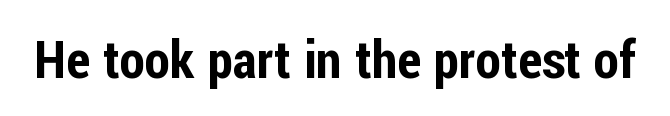
{"serif": "no", "italic": "no", "width": "condensed", "stroke_contrast": "low", "x_height": "medium", "monospaced": "no", "underline": "no", "letter_spacing": "normal", "letter_spacing_em": 0.0, "glyph_px": 52}
